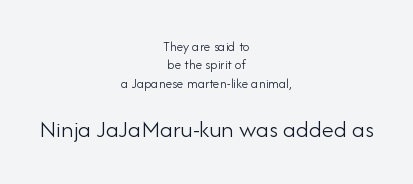
{"italic": "no", "bold": "no", "underline": "no", "align": "center", "line_spacing": "normal", "line_spacing_ratio": 1.31, "letter_spacing": "normal", "letter_spacing_em": 0.0, "larger_block": "second", "size_ratio": 1.79, "glyph_px": 25}
